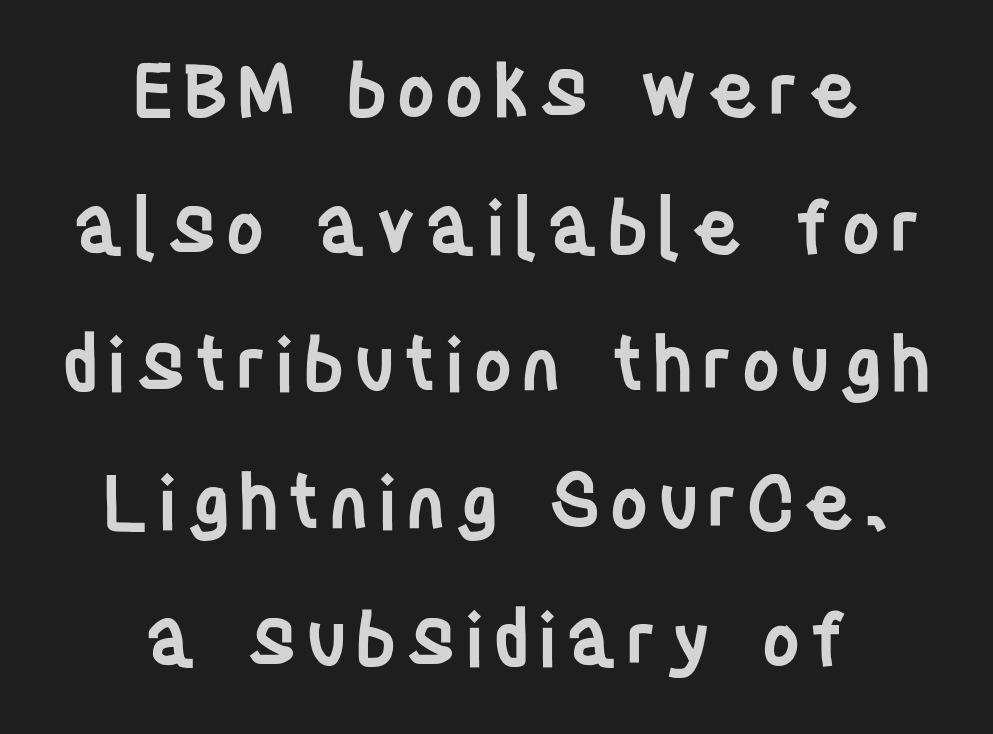
The image shows 75 px semibold, condensed sans-serif type, upright; set centered, line spacing 1.83x, not underlined; low stroke contrast and a large x-height.
